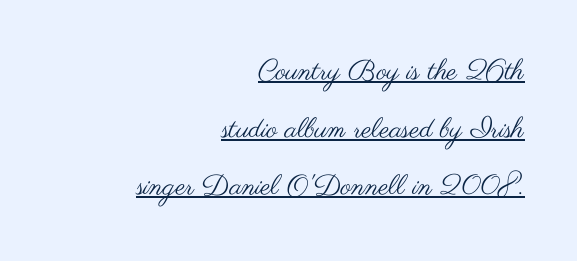
Interline gaps are noticeably wide in this sample. Proportional: the letters do not fall into vertical columns. Every row of glyphs terminates at an identical x-position on the right. What stands out about the letter spacing? Nothing — it is the standard amount.
